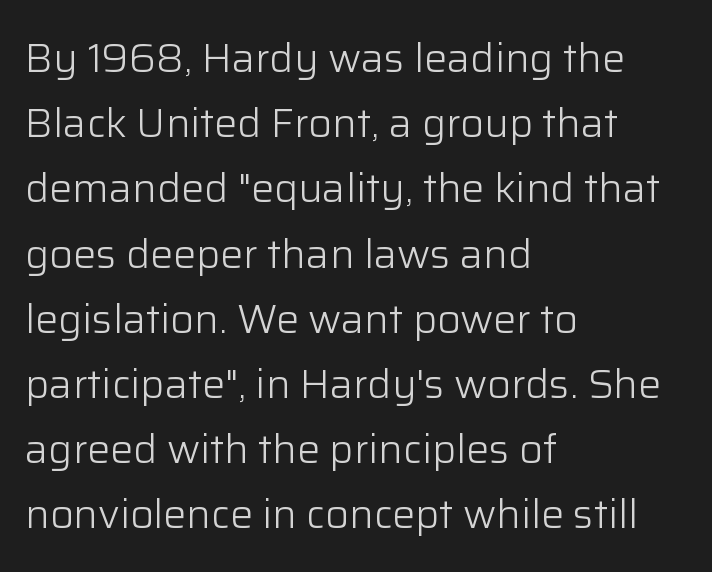
The type sits square on the baseline with zero lean. The glyphs are unaccompanied by any horizontal stroke below them. The weight tops out at a normal text grade. Visually the block forms a straight wall on the left and a jagged coastline on the right. A typesetter would call this zero additional tracking.
